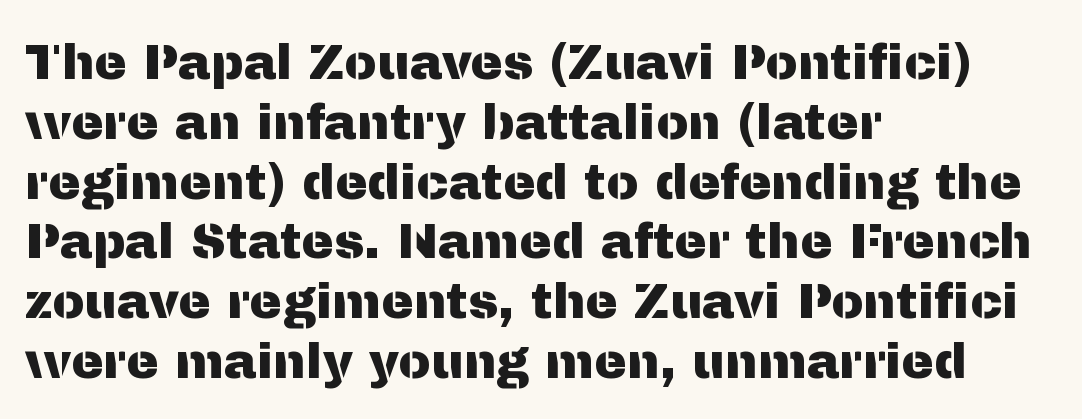
Q: Is the text italic (slanted)? A: No, it is upright.
Q: Is the typeface a serif or a sans-serif typeface? A: Sans-serif.
Q: Is the text underlined? A: No.
Q: How is the paragraph aligned? A: Left-aligned.
Q: Is the spacing between letters normal or unusually wide? A: Normal.
Q: Width (condensed, normal, or wide)? A: Normal.
Q: Stroke contrast? A: Medium.
Q: x-height? A: Medium.
Q: Monospaced? A: No.
